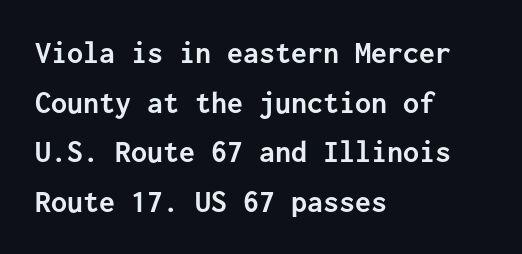
{"serif": "no", "italic": "no", "bold": "yes", "weight": "semibold", "width": "normal", "stroke_contrast": "low", "x_height": "medium", "monospaced": "yes", "underline": "no", "align": "left", "line_spacing": "normal", "line_spacing_ratio": 1.55, "letter_spacing": "normal", "letter_spacing_em": 0.0, "glyph_px": 32}
